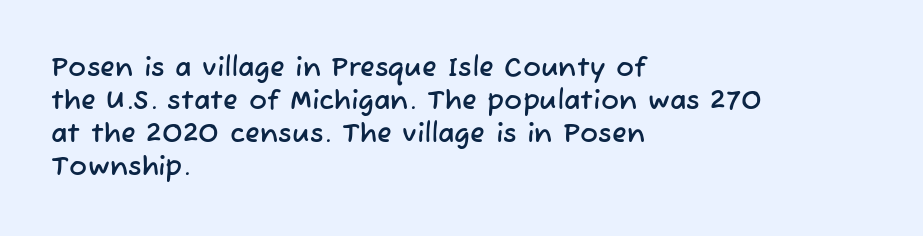
Q: Is the text underlined? A: No.
Q: How is the paragraph aligned? A: Left-aligned.
Q: Is the spacing between letters normal or unusually wide? A: Normal.
